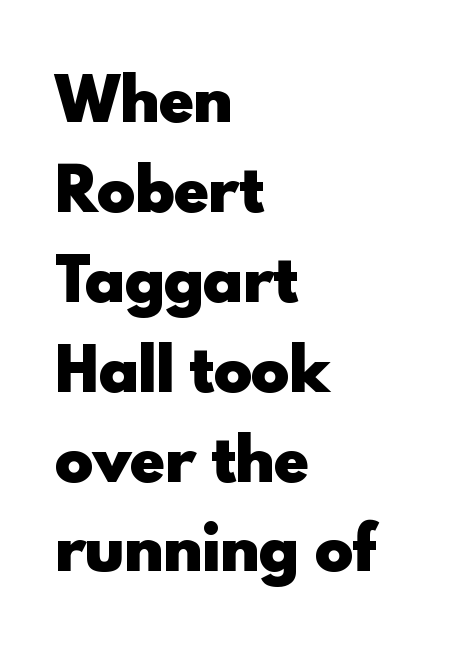
{"serif": "no", "italic": "no", "bold": "yes", "weight": "heavy", "width": "normal", "x_height": "small", "monospaced": "no", "underline": "no", "align": "left", "line_spacing": "normal", "line_spacing_ratio": 1.55, "letter_spacing": "normal", "letter_spacing_em": 0.0, "glyph_px": 58}
